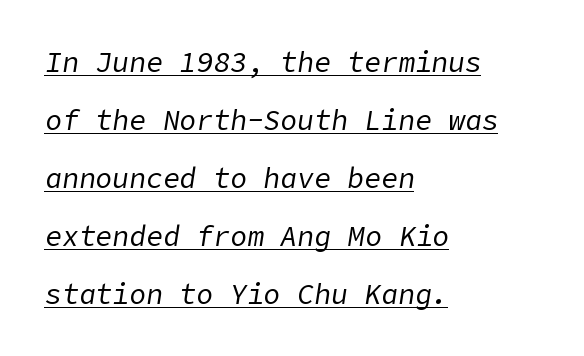
Somebody hit Ctrl+U on this one — the words are underlined. Honestly, the letter spacing is just normal — you wouldn't notice it. Line spacing here is loose. The weight would be labelled regular, book, light, or lighter still.
